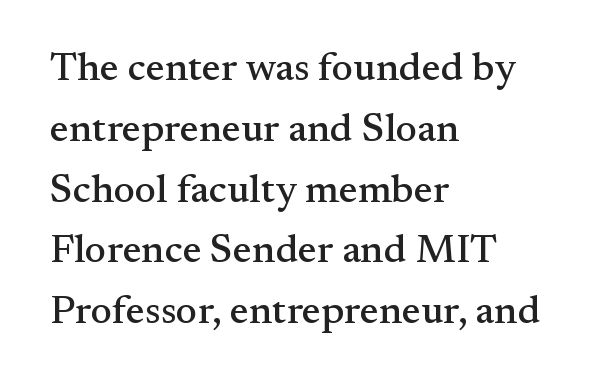
Q: Is the text italic (slanted)? A: No, it is upright.
Q: Is the typeface a serif or a sans-serif typeface? A: Serif.
Q: Is the text underlined? A: No.
Q: How is the paragraph aligned? A: Left-aligned.
Q: Is the spacing between letters normal or unusually wide? A: Normal.
Q: Is the spacing between lines tight, normal or loose? A: Normal.
Q: Width (condensed, normal, or wide)? A: Normal.
Q: Stroke contrast? A: Medium.
Q: x-height? A: Small.
Q: Monospaced? A: No.
